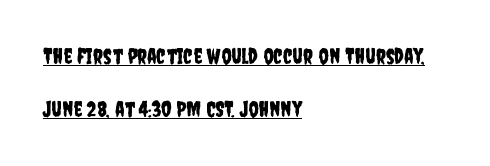
{"italic": "no", "underline": "yes", "align": "left", "line_spacing": "loose", "line_spacing_ratio": 2.42, "letter_spacing": "normal", "letter_spacing_em": 0.0, "glyph_px": 22}
